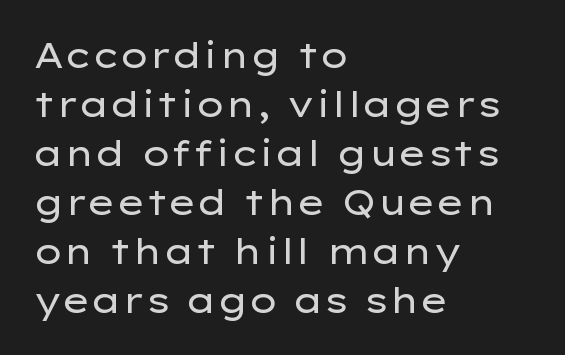
The glyphs are unaccompanied by any horizontal stroke below them. The axis of the letterforms is exactly vertical. Honestly, the letter spacing is just normal — you wouldn't notice it. Nothing sits at the stroke ends, so this counts as sans-serif.
